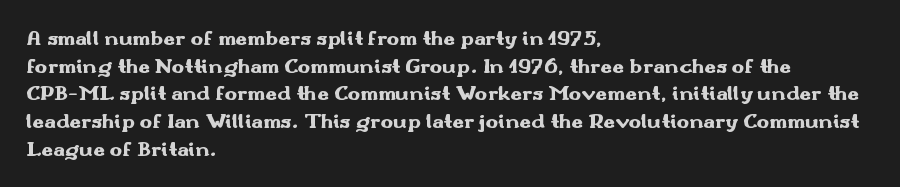
Q: Is the text bold? A: Yes.
Q: Is the text italic (slanted)? A: No, it is upright.
Q: Is the text underlined? A: No.
Q: How is the paragraph aligned? A: Left-aligned.
Q: Is the spacing between letters normal or unusually wide? A: Normal.
Q: Is the spacing between lines tight, normal or loose? A: Normal.
